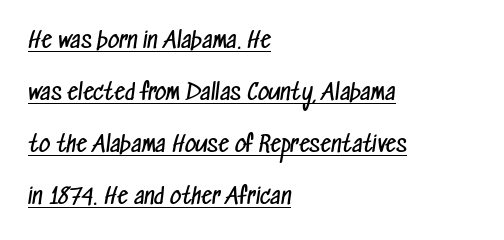
Students, observe the line beneath the letters — that is underlining. Is there much room between lines? Yes — plenty of vertical air separates them. Visually the block forms a straight wall on the left and a jagged coastline on the right. In terms of letterspacing, this is plain default setting.
